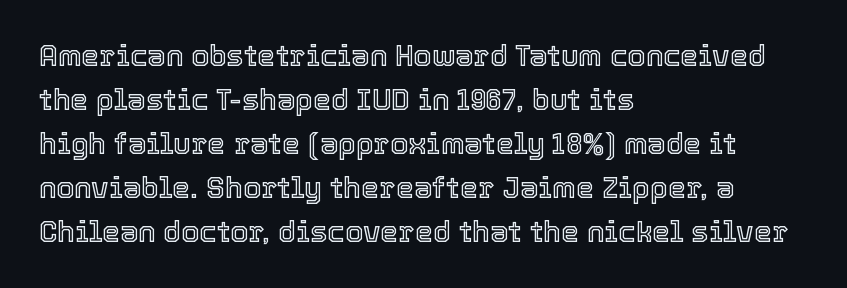
Lines of text with bare space underneath. In terms of leading, this rendering sits right in the middle. Is there any slant? The stems are plumb. The passage shown is typed in a proportional face where columns would drift. The paragraph has a hard left edge and a soft right edge.
